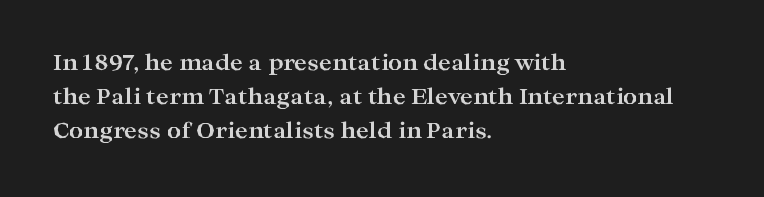
{"italic": "no", "bold": "yes", "underline": "no", "align": "left", "line_spacing": "normal", "line_spacing_ratio": 1.54, "letter_spacing": "normal", "letter_spacing_em": 0.0, "glyph_px": 22}
